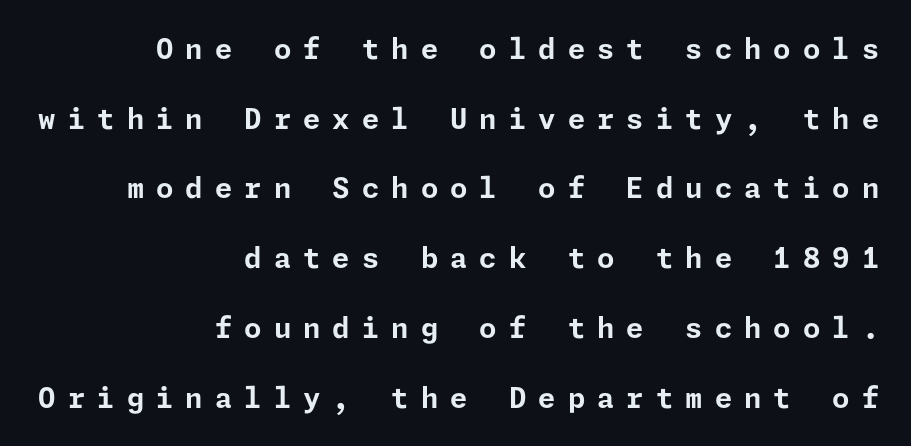
Q: Is the text bold? A: Yes.
Q: Is the text italic (slanted)? A: No, it is upright.
Q: Is the typeface a serif or a sans-serif typeface? A: Sans-serif.
Q: Is the text underlined? A: No.
Q: How is the paragraph aligned? A: Right-aligned.
Q: Is the spacing between letters normal or unusually wide? A: Unusually wide.
Q: Is the spacing between lines tight, normal or loose? A: Loose.
Q: Width (condensed, normal, or wide)? A: Normal.
Q: Stroke contrast? A: Low.
Q: x-height? A: Medium.
